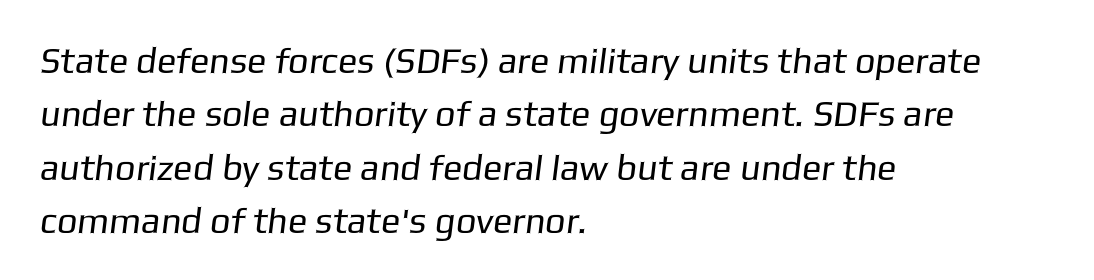
The image shows 36 px regular-weight sans-serif type; set left-aligned, normal line spacing (1.48x), normal letter spacing, not underlined; low stroke contrast and a medium x-height.
